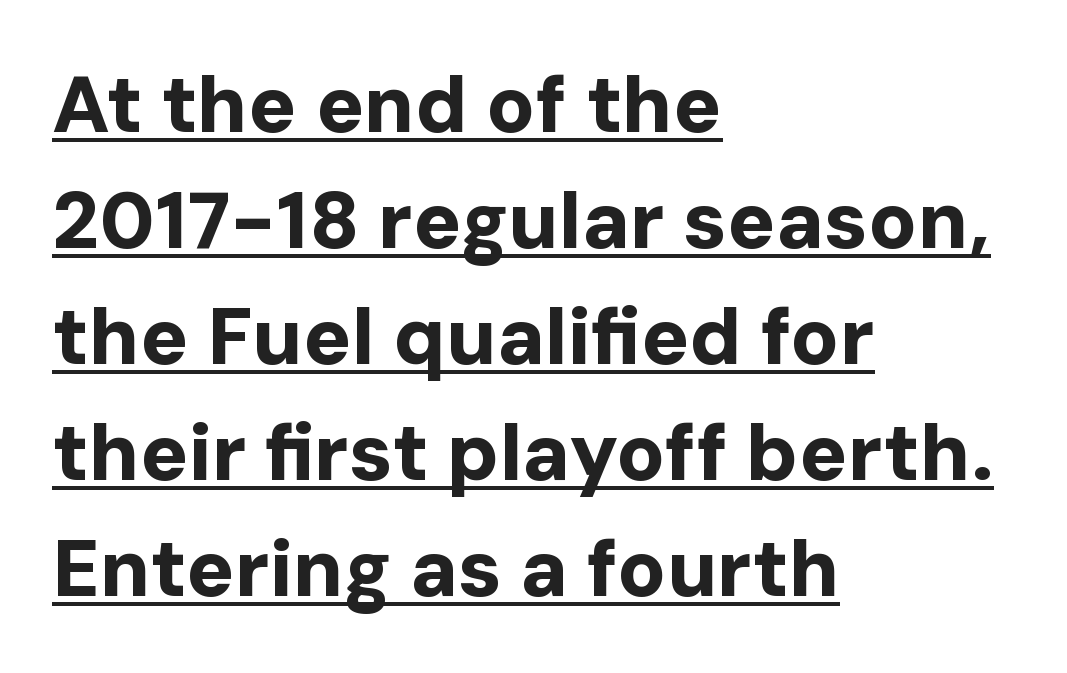
{"serif": "no", "italic": "no", "bold": "yes", "weight": "bold", "width": "normal", "stroke_contrast": "low", "x_height": "medium", "monospaced": "no", "underline": "yes", "align": "left", "line_spacing": "normal", "line_spacing_ratio": 1.45, "letter_spacing": "normal", "letter_spacing_em": 0.0, "glyph_px": 80}
